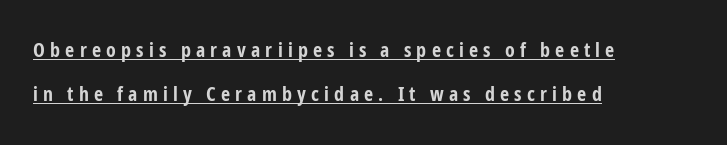
One glance says open: line gaps are wider than usual. How are the letters spaced? Widely, with obvious added tracking. Leftover space on each line is placed entirely after the last word. Underlined type. Characters remain perfectly vertical along every line. Compared with an ordinary text face, these strokes are far heavier — a full bold.
